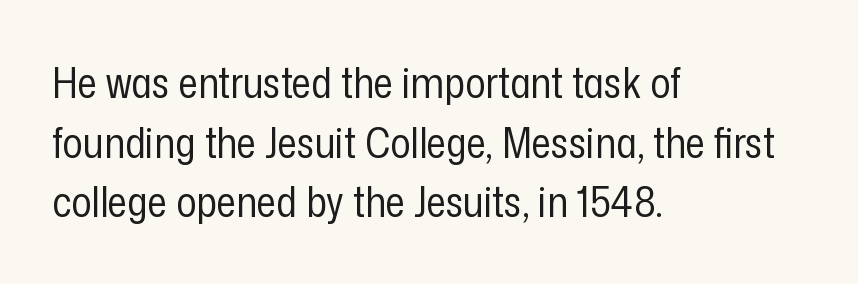
Nothing unusual about the tracking: characters are spaced as the font intends. No extra ink here — the face is not bold. The specimen omits any rule beneath the text block's lines. The ragged edge is on the right, which tells us the setting is flush left. Does the leading feel generous? No, just average. No italicization has been applied; the sample stays upright.
